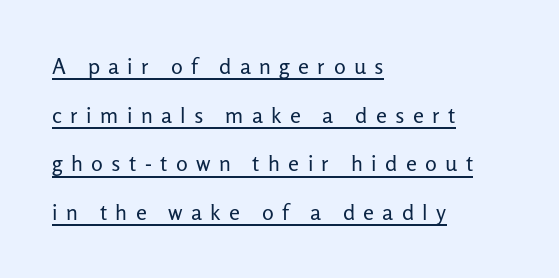
Leftover space on each line is placed entirely after the last word. Leading is clearly above the norm, producing a sparse column. The tracking reads as deliberately expanded to a designer's eye. The lettering holds an erect, upright posture throughout. The words here are underlined.
